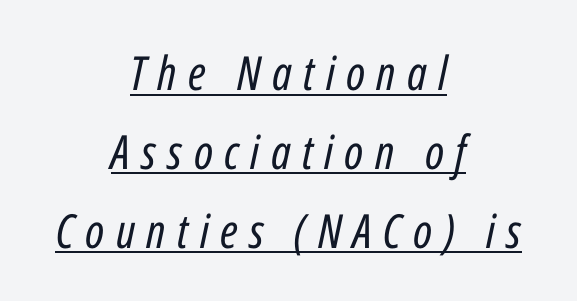
Q: Is the text bold? A: No.
Q: Is the text italic (slanted)? A: Yes, it leans right by about 12 degrees.
Q: Is the text underlined? A: Yes.
Q: How is the paragraph aligned? A: Centered.
Q: Is the spacing between letters normal or unusually wide? A: Unusually wide.
Q: Is the spacing between lines tight, normal or loose? A: Normal.
Q: Width (condensed, normal, or wide)? A: Condensed.
Q: Stroke contrast? A: Low.
Q: x-height? A: Medium.
Q: Monospaced? A: No.
